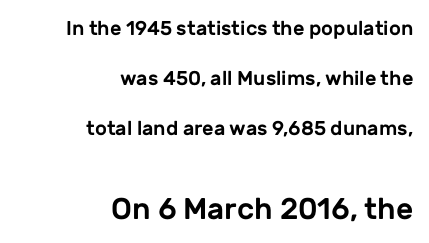
Q: Is the text italic (slanted)? A: No, it is upright.
Q: Is the typeface a serif or a sans-serif typeface? A: Sans-serif.
Q: Is the text underlined? A: No.
Q: How is the paragraph aligned? A: Right-aligned.
Q: Is the spacing between letters normal or unusually wide? A: Normal.
Q: Is the spacing between lines tight, normal or loose? A: Loose.
Q: Which block of text is set in a larger size, the first (top) or the second (bottom)? A: The second (bottom) one.
Q: Width (condensed, normal, or wide)? A: Normal.
Q: Stroke contrast? A: Low.
Q: x-height? A: Medium.
Q: Monospaced? A: No.
